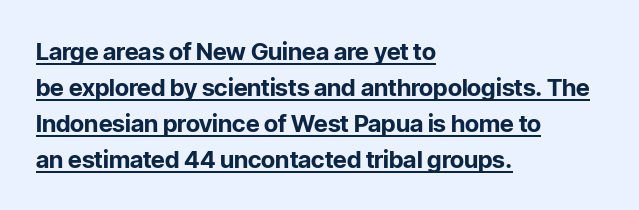
Q: Is the text bold? A: Yes.
Q: Is the text italic (slanted)? A: No, it is upright.
Q: Is the text underlined? A: Yes.
Q: How is the paragraph aligned? A: Left-aligned.
Q: Is the spacing between letters normal or unusually wide? A: Normal.
Q: Is the spacing between lines tight, normal or loose? A: Normal.
